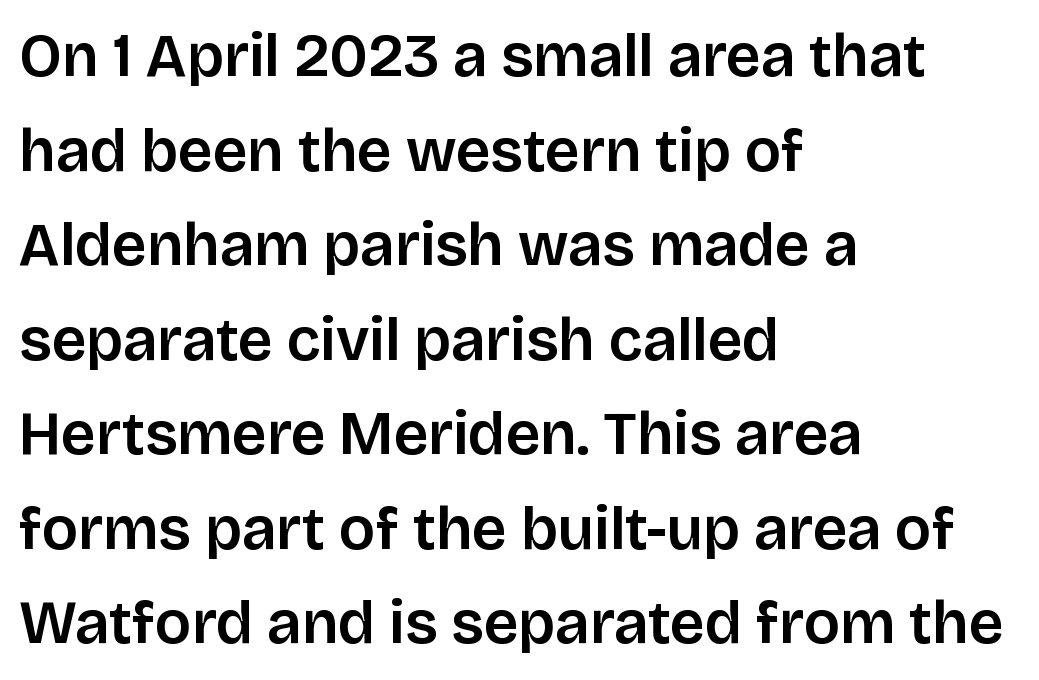
{"serif": "no", "italic": "no", "width": "normal", "stroke_contrast": "low", "x_height": "large", "monospaced": "no", "underline": "no", "align": "left", "line_spacing": "normal", "line_spacing_ratio": 1.55, "letter_spacing": "normal", "letter_spacing_em": 0.0, "glyph_px": 61}
